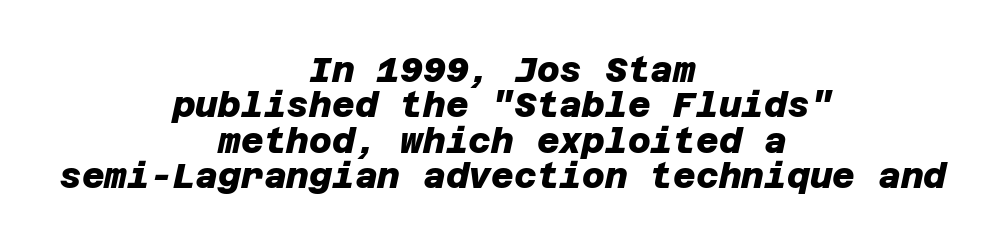
You could barely slide anything between these rows. Any mark beneath the type? The region is blank. These lines carry a lot of weight — the face is fully bold. The gaps between neighbouring characters are ordinary and unremarkable.
